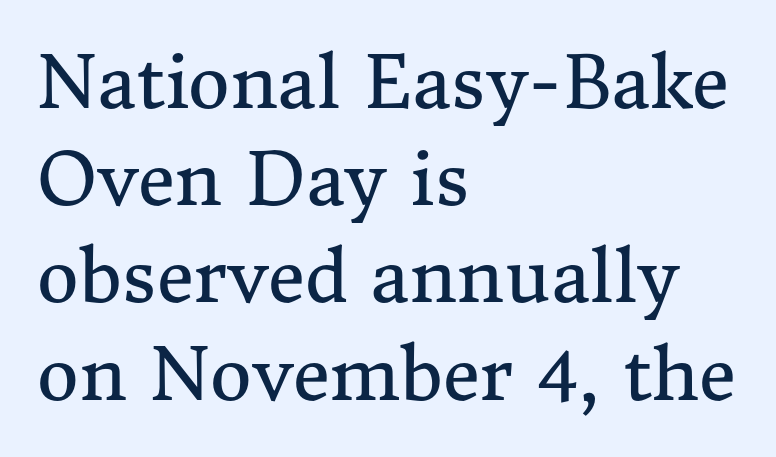
The image shows 72 px regular-weight serif type, upright; set left-aligned, normal line spacing (1.35x), normal letter spacing, not underlined; medium stroke contrast and a medium x-height.
